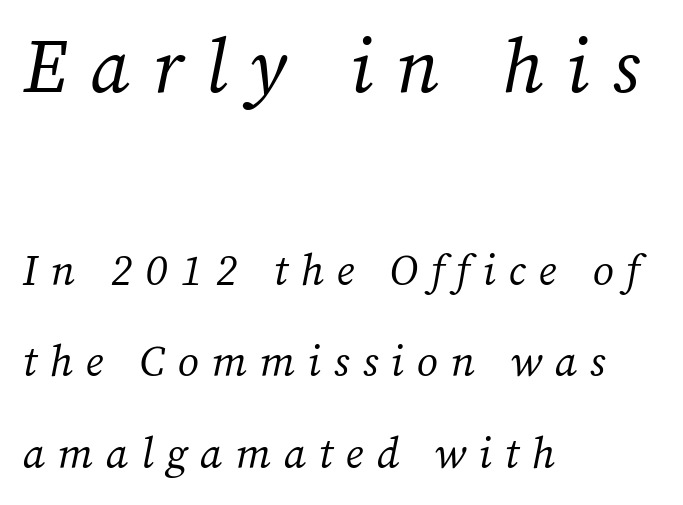
The image shows 76 px regular-weight serif type, italic (leaning right); set left-aligned, loose line spacing (2.13x), unusually wide letter spacing (+0.3 em), not underlined; the first (top) block is 1.77x larger; medium stroke contrast and a medium x-height.
